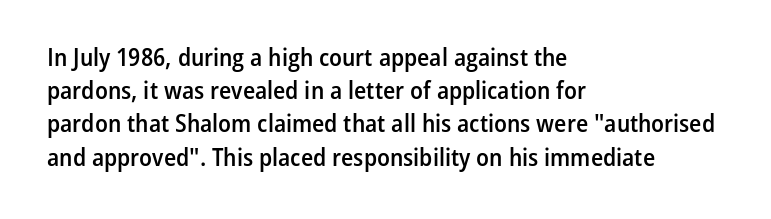
Which margin do the lines hug? The left one — the right edge is uneven. The space beneath each line is pristine and unruled. The line texture is even and compact thanks to regular tracking. Line spacing here is normal. The face used here is a semibold: visibly heavier than regular, lighter than bold.
